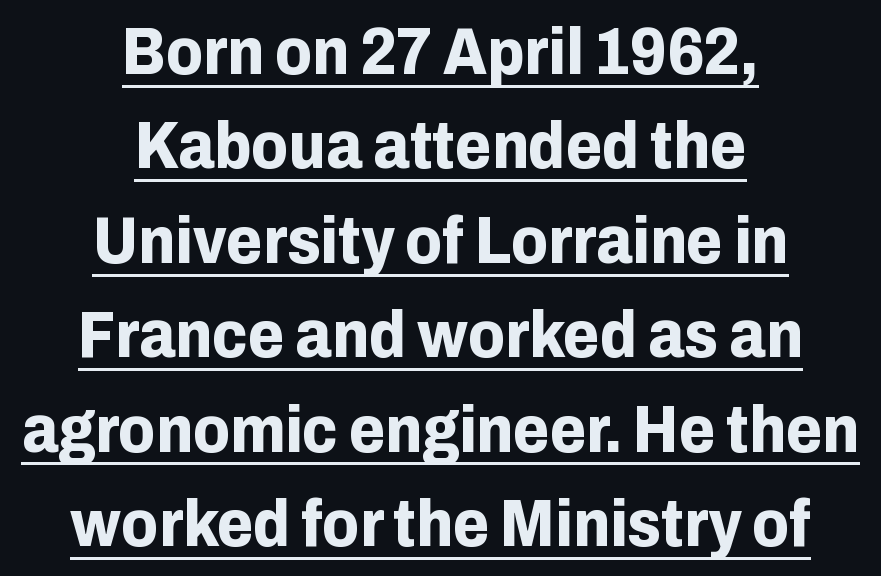
{"serif": "no", "italic": "no", "bold": "yes", "weight": "bold", "width": "normal", "stroke_contrast": "low", "x_height": "medium", "monospaced": "no", "underline": "yes", "align": "center", "line_spacing": "normal", "line_spacing_ratio": 1.43, "letter_spacing": "normal", "letter_spacing_em": 0.0, "glyph_px": 66}
